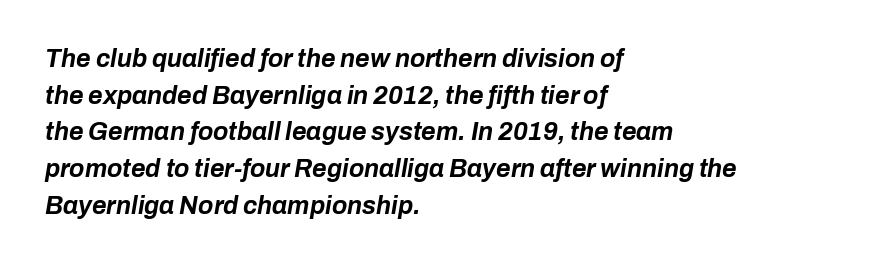
Horizontal alignment here is leftward, the default for most running prose. The lettering tilts uniformly, giving the passage an italic look. Regular leading. Descenders hang freely into open space. No extra tracking has been applied to these lines. The strokes are fattened all the way to bold.
